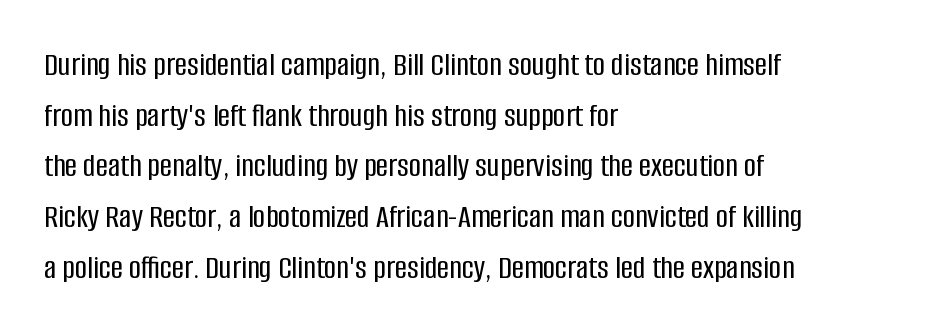
{"serif": "no", "italic": "no", "width": "condensed", "stroke_contrast": "low", "x_height": "large", "monospaced": "no", "underline": "no", "align": "left", "line_spacing": "normal", "line_spacing_ratio": 1.49, "letter_spacing": "normal", "letter_spacing_em": 0.0, "glyph_px": 34}
